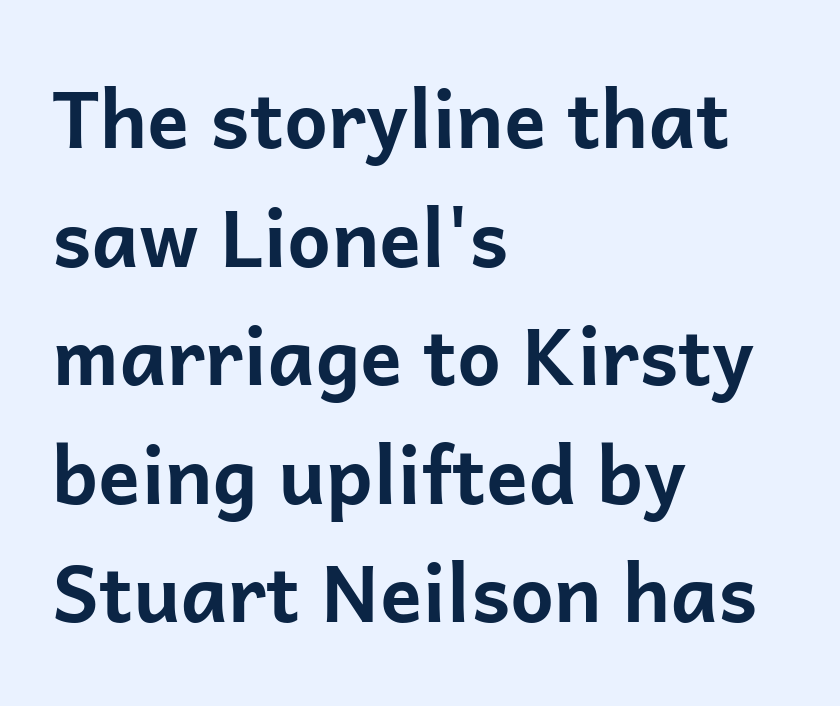
Q: Is the text bold? A: Yes.
Q: Is the text italic (slanted)? A: No, it is upright.
Q: Is the typeface a serif or a sans-serif typeface? A: Sans-serif.
Q: Is the text underlined? A: No.
Q: How is the paragraph aligned? A: Left-aligned.
Q: Is the spacing between letters normal or unusually wide? A: Normal.
Q: Is the spacing between lines tight, normal or loose? A: Normal.
Q: Width (condensed, normal, or wide)? A: Normal.
Q: Stroke contrast? A: Low.
Q: x-height? A: Medium.
Q: Monospaced? A: No.
